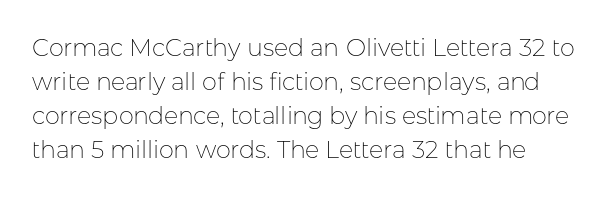
Q: Is the text bold? A: No.
Q: Is the text italic (slanted)? A: No, it is upright.
Q: Is the text underlined? A: No.
Q: Is the spacing between letters normal or unusually wide? A: Normal.
Q: Is the spacing between lines tight, normal or loose? A: Normal.
